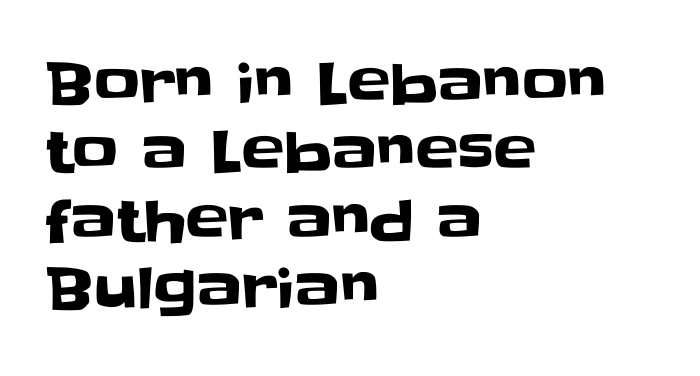
The image shows 57 px sans-serif type, upright; set left-aligned, line spacing 1.2x, normal letter spacing, not underlined; low stroke contrast and a large x-height.
